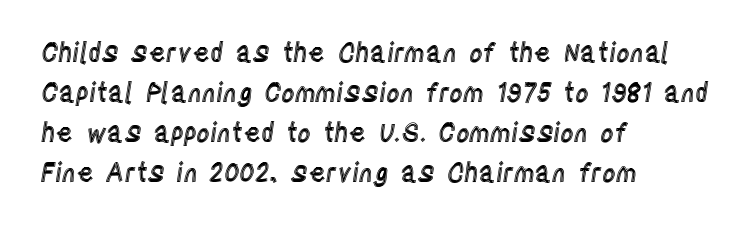
{"underline": "no", "align": "left", "line_spacing": "normal", "line_spacing_ratio": 1.54, "letter_spacing": "normal", "letter_spacing_em": 0.0, "glyph_px": 26}
